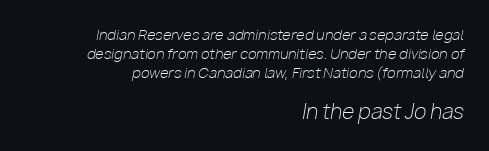
The image shows 20 px text type, italic (leaning right); set right-aligned, normal line spacing (1.36x), normal letter spacing, not underlined; the second (bottom) block is 1.43x larger.
